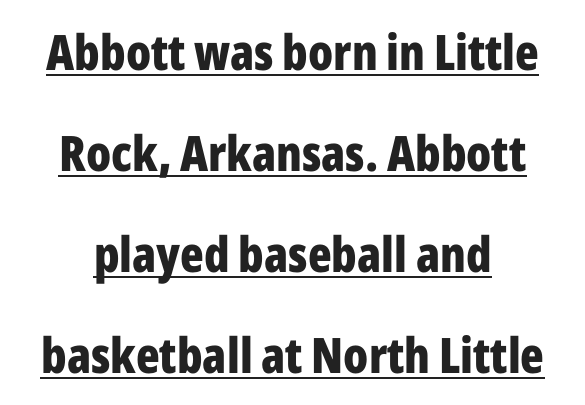
The image shows 49 px bold, condensed sans-serif type, upright; set centered, loose line spacing (2.06x), normal letter spacing, underlined; low stroke contrast and a medium x-height.
